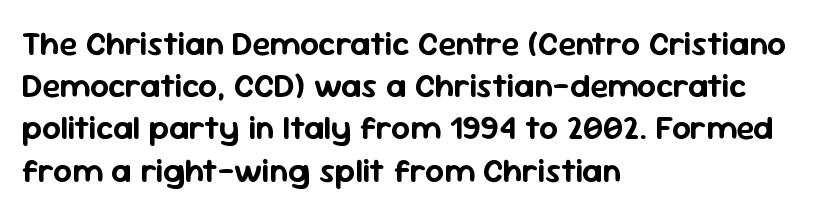
{"serif": "no", "italic": "no", "width": "normal", "stroke_contrast": "low", "x_height": "medium", "monospaced": "no", "underline": "no", "align": "left", "line_spacing": "normal", "line_spacing_ratio": 1.28, "letter_spacing": "normal", "letter_spacing_em": 0.0, "glyph_px": 33}
